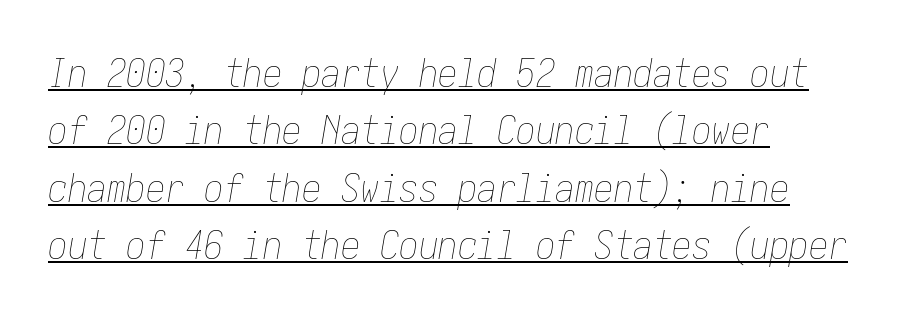
The image shows 39 px thin, condensed type, italic (leaning right); set normal line spacing (1.47x), normal letter spacing, underlined; low stroke contrast and a medium x-height.
